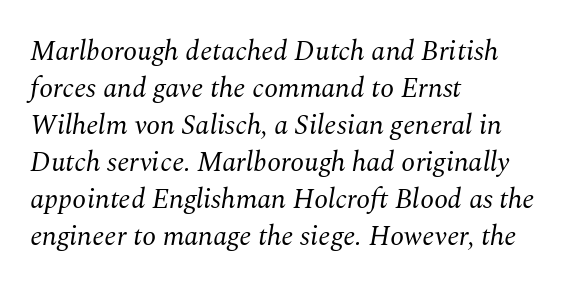
Compared with a centered layout, this one pins lines to the left instead. Counters stay open thanks to moderate or lighter strokes. Check the space under the baseline: it is left empty. Every character sits at an angle, as italics do.
